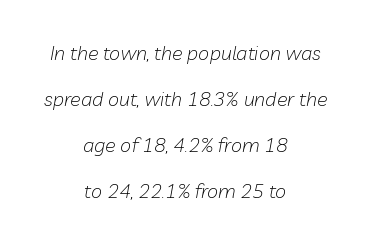
Q: Is the text bold? A: No.
Q: Is the text italic (slanted)? A: Yes, it leans right by about 10 degrees.
Q: Is the text underlined? A: No.
Q: How is the paragraph aligned? A: Centered.
Q: Is the spacing between letters normal or unusually wide? A: Normal.
Q: Is the spacing between lines tight, normal or loose? A: Loose.
